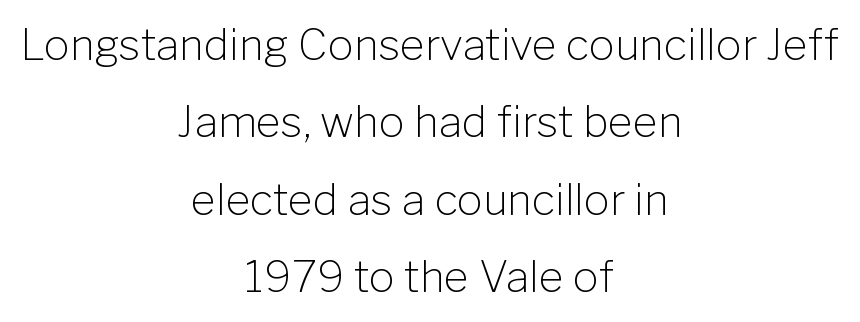
Q: Is the text bold? A: No.
Q: Is the text italic (slanted)? A: No, it is upright.
Q: Is the typeface a serif or a sans-serif typeface? A: Sans-serif.
Q: Is the text underlined? A: No.
Q: How is the paragraph aligned? A: Centered.
Q: Is the spacing between letters normal or unusually wide? A: Normal.
Q: Width (condensed, normal, or wide)? A: Normal.
Q: Stroke contrast? A: Low.
Q: x-height? A: Medium.
Q: Monospaced? A: No.
